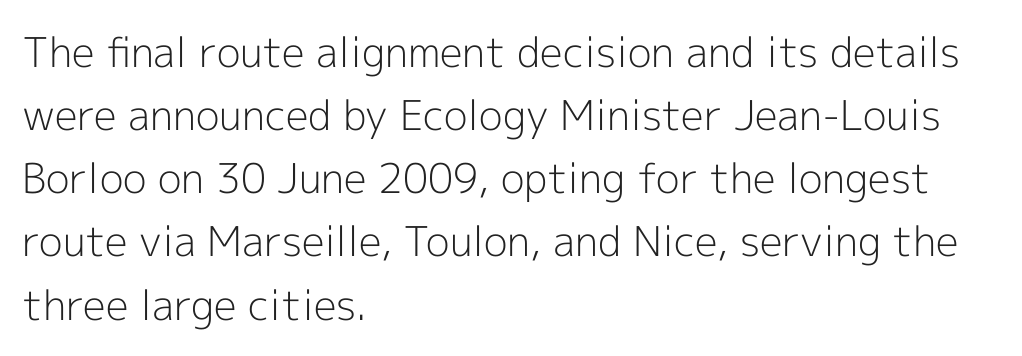
{"serif": "no", "italic": "no", "bold": "no", "weight": "light", "width": "normal", "x_height": "medium", "monospaced": "no", "underline": "no", "align": "left", "line_spacing": "normal", "line_spacing_ratio": 1.54, "letter_spacing": "normal", "letter_spacing_em": 0.0, "glyph_px": 41}
